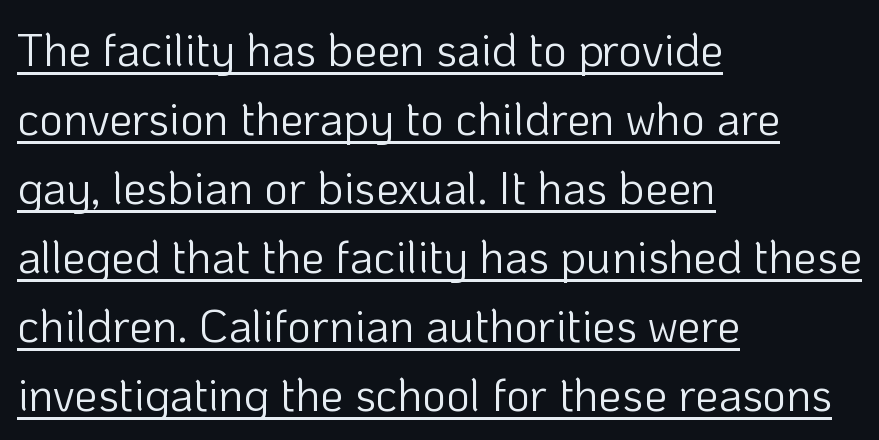
The image shows 46 px light sans-serif type, upright; set left-aligned, normal line spacing (1.5x), normal letter spacing, underlined; low stroke contrast and a medium x-height.
